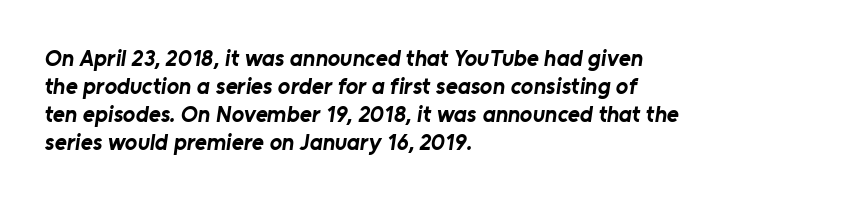
All the whitespace from short lines collects on the right. Only glyphs here, with clear space below each row. Bold? Absolutely — the strokes are thick and heavy. The letterforms sit shoulder to shoulder at normal distance.
